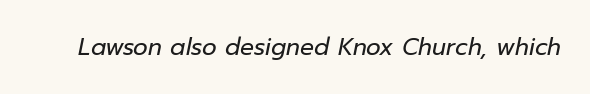
The image shows 23 px text type, italic (leaning right); set normal letter spacing, not underlined.
